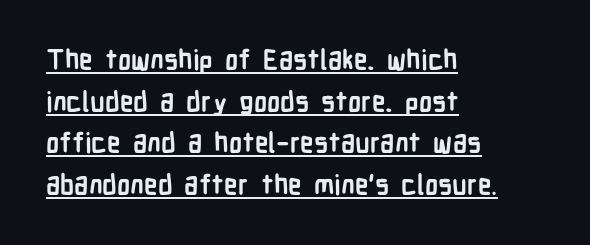
Q: Is the text bold? A: Yes.
Q: Is the text italic (slanted)? A: No, it is upright.
Q: Is the text underlined? A: Yes.
Q: How is the paragraph aligned? A: Left-aligned.
Q: Is the spacing between letters normal or unusually wide? A: Normal.
Q: Is the spacing between lines tight, normal or loose? A: Normal.
